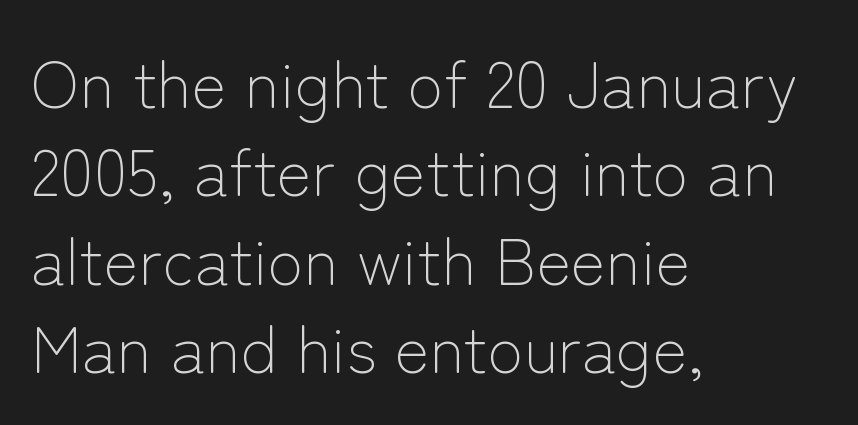
Q: Is the text bold? A: No.
Q: Is the text italic (slanted)? A: No, it is upright.
Q: Is the typeface a serif or a sans-serif typeface? A: Sans-serif.
Q: Is the text underlined? A: No.
Q: How is the paragraph aligned? A: Left-aligned.
Q: Is the spacing between letters normal or unusually wide? A: Normal.
Q: Is the spacing between lines tight, normal or loose? A: Normal.
Q: Width (condensed, normal, or wide)? A: Normal.
Q: Stroke contrast? A: Low.
Q: x-height? A: Medium.
Q: Monospaced? A: No.
